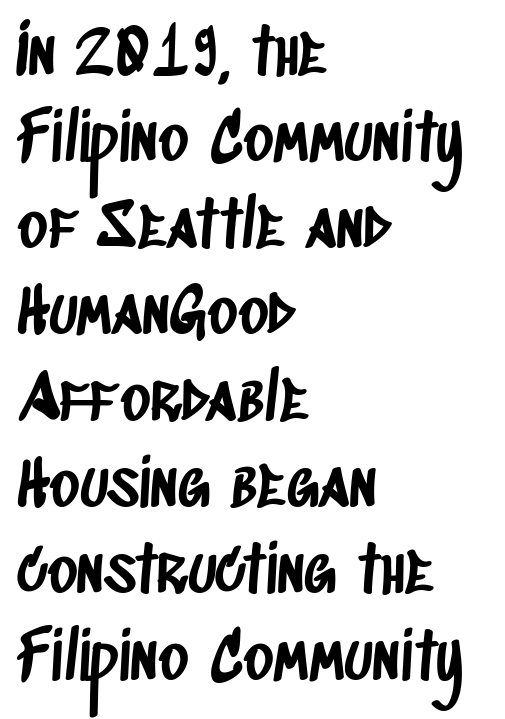
Observe the absence of serifs on each vertical stroke in this sample. Is the block centered? No — it sits flush against the left margin. The vertical gap from one line to the next is medium. The glyphs are unaccompanied by any horizontal stroke below them. The passage shown has conventional tracking throughout. The rendering uses natural spacing where letterforms have individual widths.
